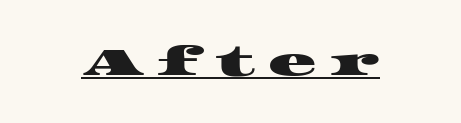
The letters advance in unequal steps, a hallmark of proportional type. Serifs: yes, visible at the terminals of the letterforms. A rule runs beneath these lines of type. Tracking here is generous; glyphs stand well apart from one another.
